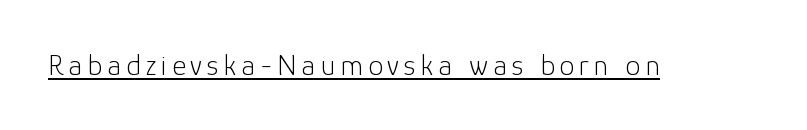
The image shows 30 px light sans-serif type, upright; set underlined; low stroke contrast and a medium x-height.
